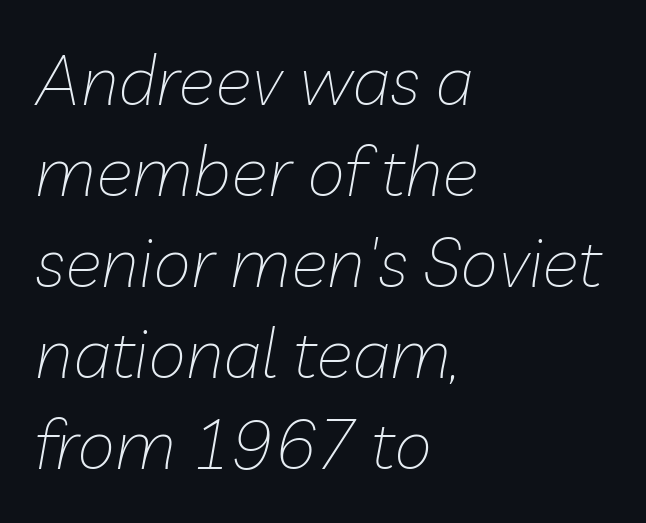
Q: Is the text bold? A: No.
Q: Is the text italic (slanted)? A: Yes, it leans right by about 10 degrees.
Q: Is the text underlined? A: No.
Q: How is the paragraph aligned? A: Left-aligned.
Q: Is the spacing between letters normal or unusually wide? A: Normal.
Q: Is the spacing between lines tight, normal or loose? A: Normal.
Q: Width (condensed, normal, or wide)? A: Normal.
Q: Stroke contrast? A: Low.
Q: x-height? A: Medium.
Q: Monospaced? A: No.
